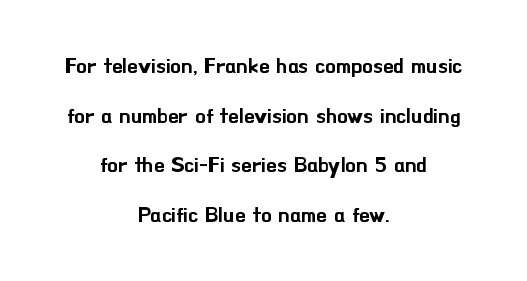
The image shows 21 px text type, upright; set centered, loose line spacing (2.36x), normal letter spacing, not underlined.
